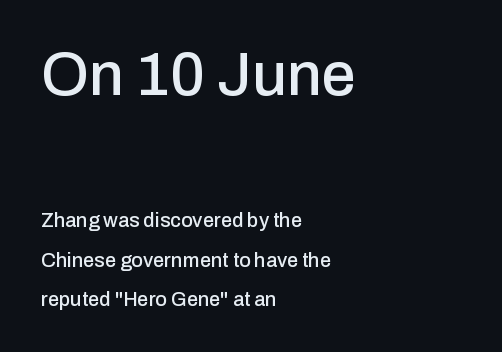
{"serif": "no", "italic": "no", "width": "normal", "stroke_contrast": "low", "x_height": "medium", "monospaced": "no", "underline": "no", "align": "left", "line_spacing": "loose", "line_spacing_ratio": 1.96, "letter_spacing": "normal", "letter_spacing_em": 0.0, "larger_block": "first", "size_ratio": 3.05, "glyph_px": 61}
